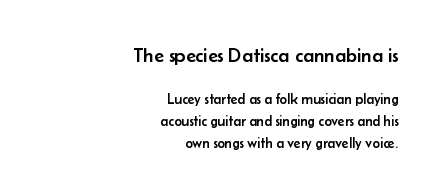
Q: Is the text italic (slanted)? A: No, it is upright.
Q: Is the text underlined? A: No.
Q: How is the paragraph aligned? A: Right-aligned.
Q: Is the spacing between letters normal or unusually wide? A: Normal.
Q: Is the spacing between lines tight, normal or loose? A: Normal.
Q: Which block of text is set in a larger size, the first (top) or the second (bottom)? A: The first (top) one.
